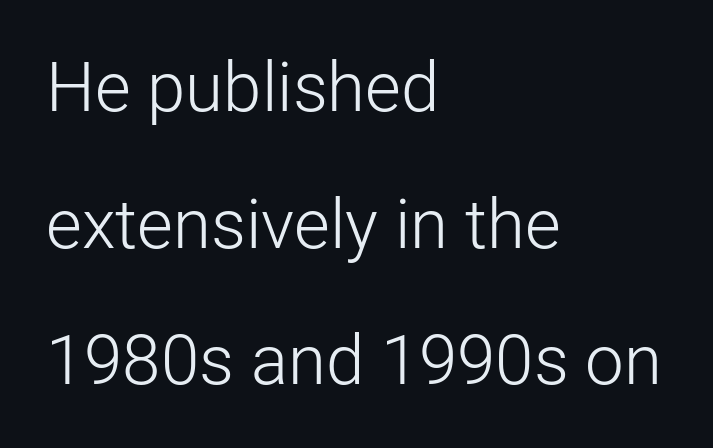
The image shows 69 px light sans-serif type, upright; set left-aligned, loose line spacing (1.98x), normal letter spacing, not underlined; low stroke contrast and a medium x-height.
